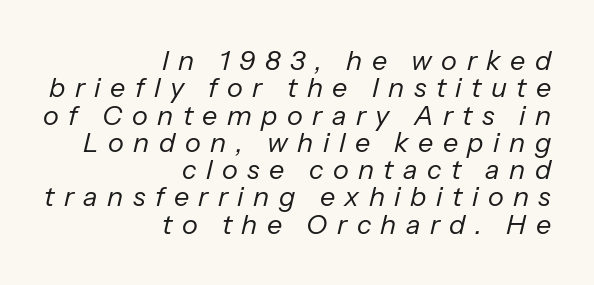
{"italic": "yes", "lean": "right", "slant_degrees": 13, "bold": "no", "underline": "no", "align": "right", "line_spacing": "tight", "line_spacing_ratio": 1.01, "letter_spacing": "wide", "letter_spacing_em": 0.35, "glyph_px": 27}
